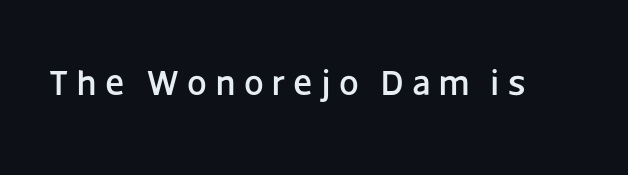
Posture: straight, roman, zero tilt. Plain, unruled lines of type. Short note: letters widely spaced. Think of a printed novel: that variable character pitch is what you see here. Letterform terminals end flat and unadorned throughout the passage.
